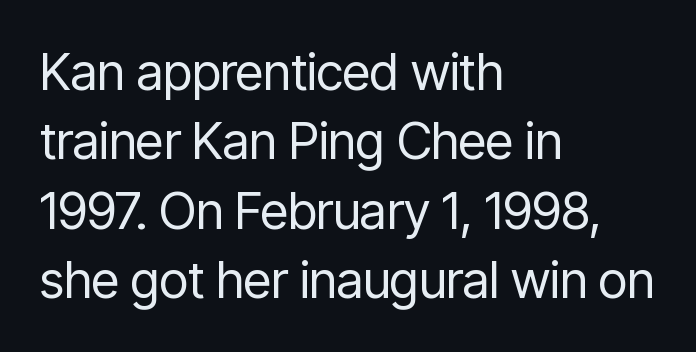
Q: Is the text bold? A: No.
Q: Is the text italic (slanted)? A: No, it is upright.
Q: Is the typeface a serif or a sans-serif typeface? A: Sans-serif.
Q: Is the text underlined? A: No.
Q: How is the paragraph aligned? A: Left-aligned.
Q: Is the spacing between letters normal or unusually wide? A: Normal.
Q: Is the spacing between lines tight, normal or loose? A: Normal.
Q: Width (condensed, normal, or wide)? A: Condensed.
Q: Stroke contrast? A: Low.
Q: x-height? A: Medium.
Q: Monospaced? A: No.
